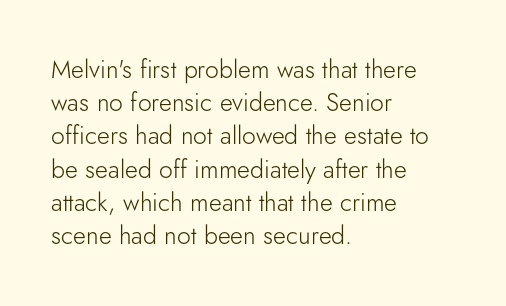
Q: Is the text bold? A: No.
Q: Is the text italic (slanted)? A: No, it is upright.
Q: Is the text underlined? A: No.
Q: How is the paragraph aligned? A: Left-aligned.
Q: Is the spacing between letters normal or unusually wide? A: Normal.
Q: Is the spacing between lines tight, normal or loose? A: Normal.
